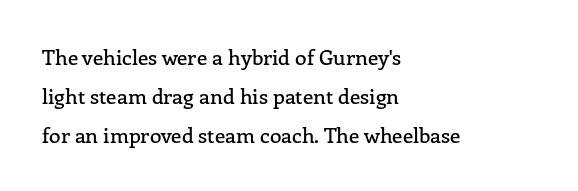
{"italic": "no", "underline": "no", "align": "left", "line_spacing_ratio": 1.85, "letter_spacing": "normal", "letter_spacing_em": 0.0, "glyph_px": 21}
